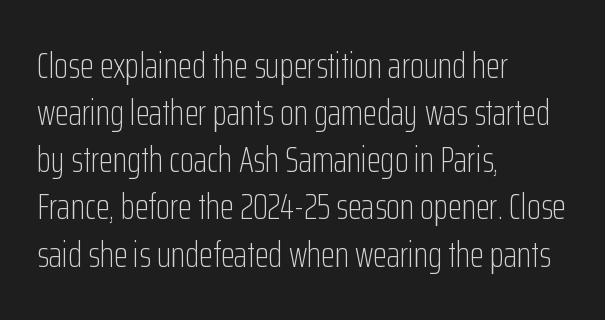
The image shows 36 px light, condensed sans-serif type, upright; set left-aligned, normal line spacing (1.31x), normal letter spacing, not underlined; low stroke contrast and a medium x-height.
